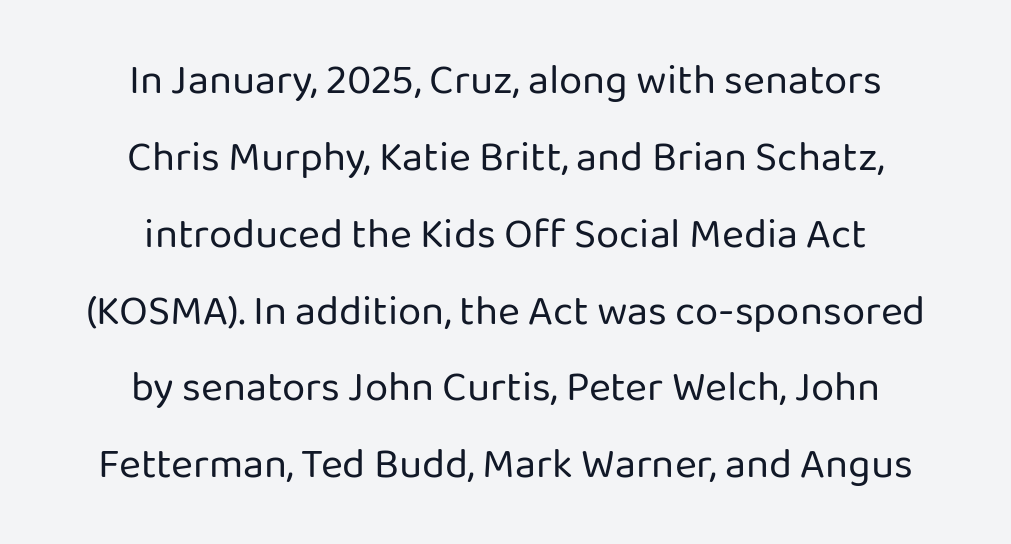
{"serif": "no", "italic": "no", "bold": "no", "weight": "regular", "width": "normal", "stroke_contrast": "low", "x_height": "medium", "monospaced": "no", "underline": "no", "align": "center", "line_spacing_ratio": 1.83, "letter_spacing": "normal", "letter_spacing_em": 0.0, "glyph_px": 42}
